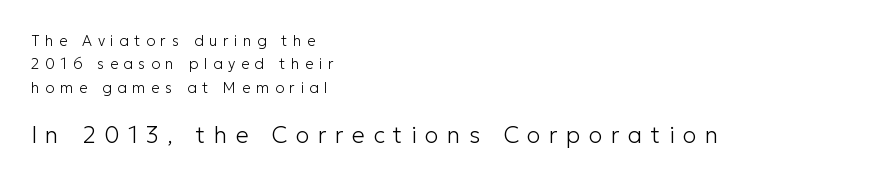
{"italic": "no", "bold": "no", "underline": "no", "align": "left", "line_spacing": "normal", "line_spacing_ratio": 1.56, "letter_spacing": "wide", "letter_spacing_em": 0.37, "larger_block": "second", "size_ratio": 1.53, "glyph_px": 23}
